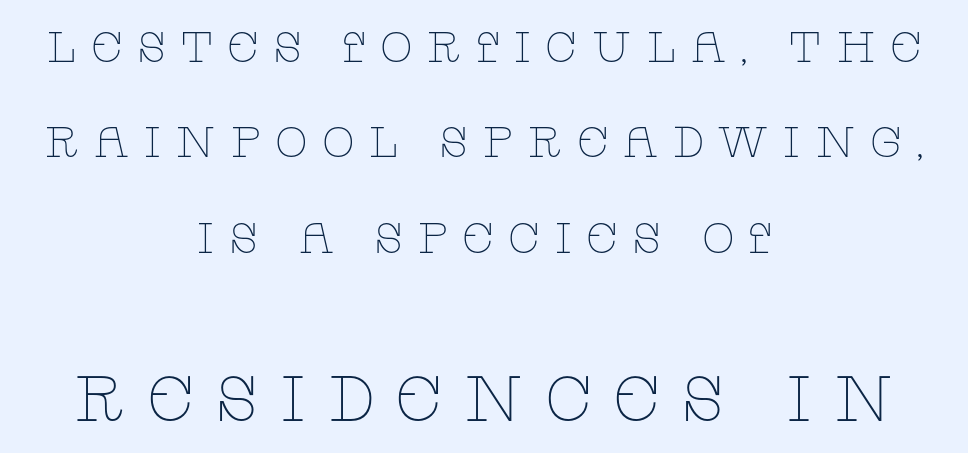
Q: Is the text bold? A: No.
Q: Is the text italic (slanted)? A: No, it is upright.
Q: Is the typeface a serif or a sans-serif typeface? A: Serif.
Q: Is the text underlined? A: No.
Q: How is the paragraph aligned? A: Centered.
Q: Is the spacing between letters normal or unusually wide? A: Unusually wide.
Q: Is the spacing between lines tight, normal or loose? A: Loose.
Q: Which block of text is set in a larger size, the first (top) or the second (bottom)? A: The second (bottom) one.
Q: Width (condensed, normal, or wide)? A: Wide.
Q: Stroke contrast? A: Low.
Q: x-height? A: Large.
Q: Monospaced? A: No.
